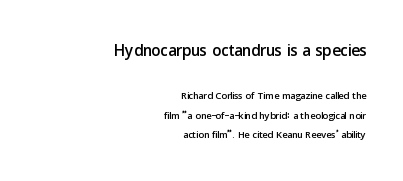
These lines sit exactly where default settings would place them. Reading down the block, your eye finds every line finishing at a fixed right position. Check the space under the baseline: it is left empty. Larger block? The one above; the one below is distinctly smaller. Words appear dense and cohesive because spacing is normal.
